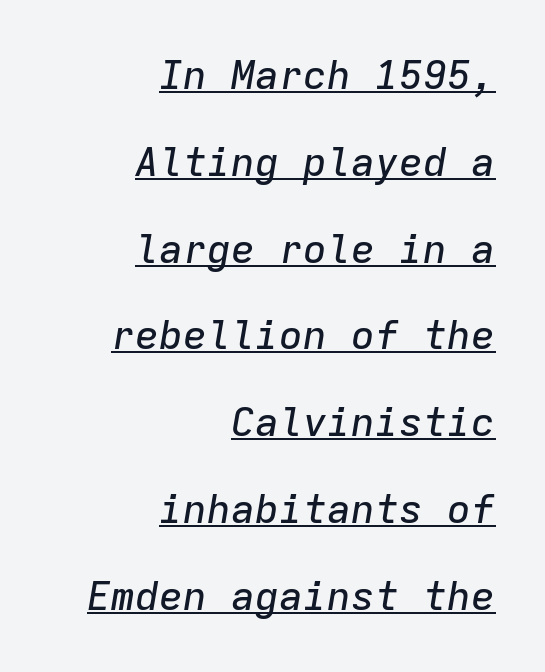
Q: Is the text italic (slanted)? A: Yes, it leans right by about 9 degrees.
Q: Is the text underlined? A: Yes.
Q: How is the paragraph aligned? A: Right-aligned.
Q: Is the spacing between letters normal or unusually wide? A: Normal.
Q: Is the spacing between lines tight, normal or loose? A: Loose.
Q: Width (condensed, normal, or wide)? A: Normal.
Q: Stroke contrast? A: Low.
Q: x-height? A: Medium.
Q: Monospaced? A: Yes.
